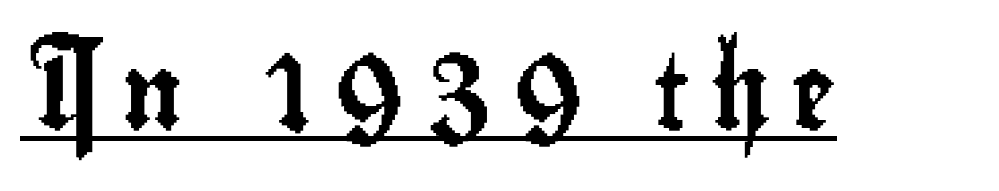
Do the characters align in a grid? No, the font is proportional. Underlined type. The rendering inserts visible extra space after every character. The letters carry no serifs — their stems end cleanly without finishing strokes. Tall strokes in this sample are plumb rather than angled.
